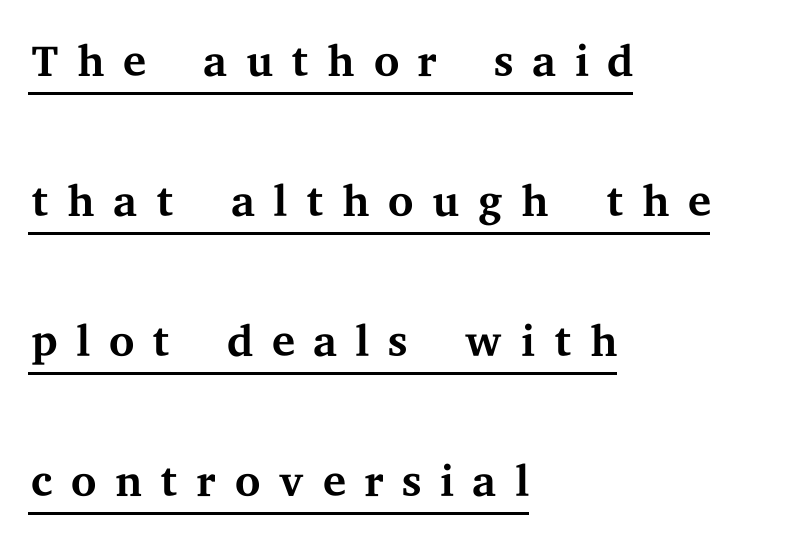
The letterforms stand isolated, each surrounded by extra space. Do the characters align in a grid? No, the font is proportional. This sample uses a serif face. The face looks like a standard text weight, possibly lighter. Designer's note — italics off, roman on. The words here are underlined.
